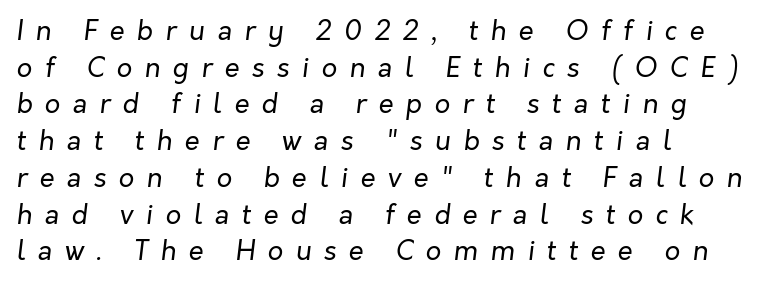
The image shows 27 px text type, italic (leaning right); set left-aligned, normal line spacing (1.36x), unusually wide letter spacing (+0.46 em), not underlined.
